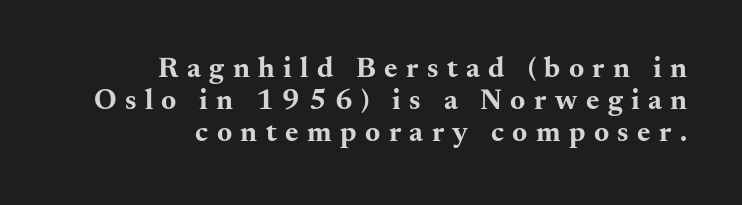
Q: Is the text bold? A: Yes.
Q: Is the text italic (slanted)? A: No, it is upright.
Q: Is the typeface a serif or a sans-serif typeface? A: Serif.
Q: Is the text underlined? A: No.
Q: How is the paragraph aligned? A: Right-aligned.
Q: Is the spacing between letters normal or unusually wide? A: Unusually wide.
Q: Is the spacing between lines tight, normal or loose? A: Tight.
Q: Width (condensed, normal, or wide)? A: Wide.
Q: Stroke contrast? A: Medium.
Q: x-height? A: Small.
Q: Monospaced? A: No.
